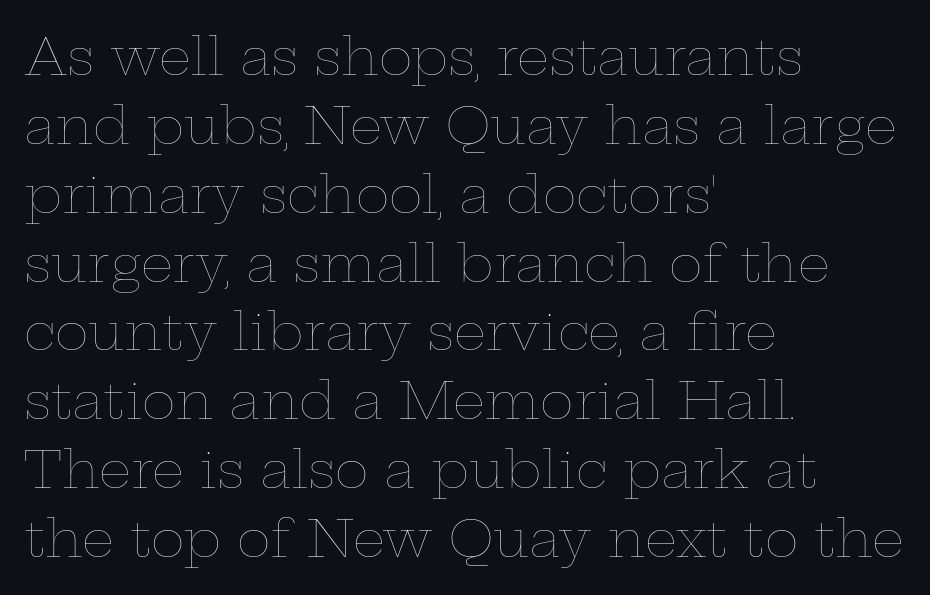
A typesetter would call this proportional, since set widths differ per character. Evenly set lines give the paragraph a standard silhouette. The tracking reads as untouched default to a designer's eye. The weight would be labelled regular, book, light, or lighter still. Rule under the text: the space is simply empty.
